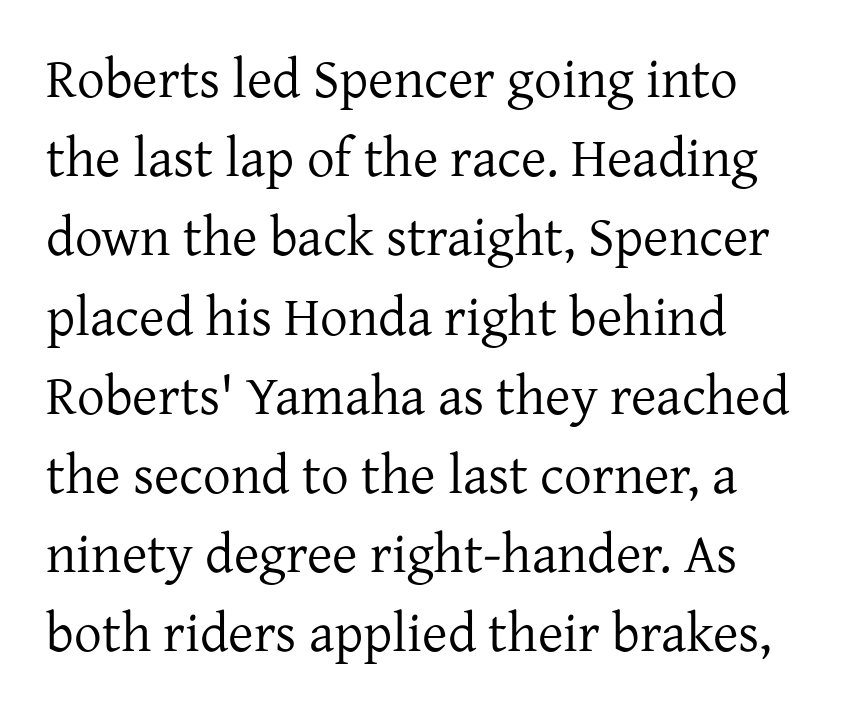
{"serif": "yes", "italic": "no", "bold": "no", "weight": "regular", "width": "normal", "stroke_contrast": "low", "x_height": "medium", "monospaced": "no", "underline": "no", "align": "left", "line_spacing": "normal", "line_spacing_ratio": 1.44, "letter_spacing": "normal", "letter_spacing_em": 0.0, "glyph_px": 55}
